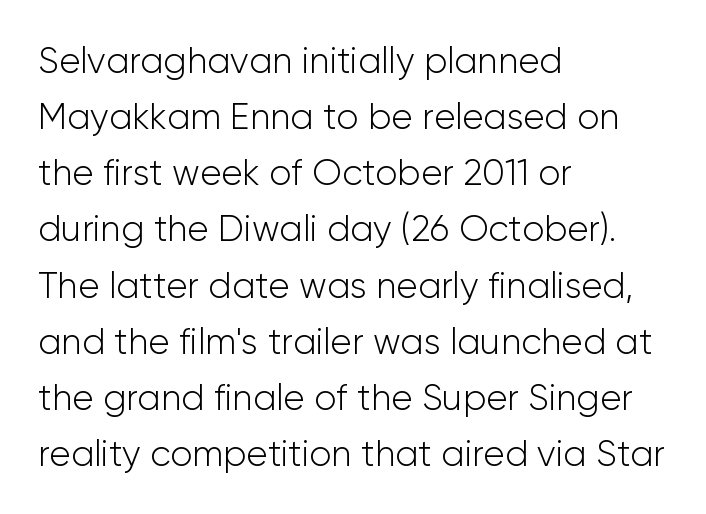
Think standard paragraph weight, or any step lighter than that. Nope, no serifs anywhere on these letters. Where is the straight margin? On the left. Nope, not italic — everything's standing straight. The face used here is rendered with its standard letterfit. The passage shown is typed in a proportional face where columns would drift.
